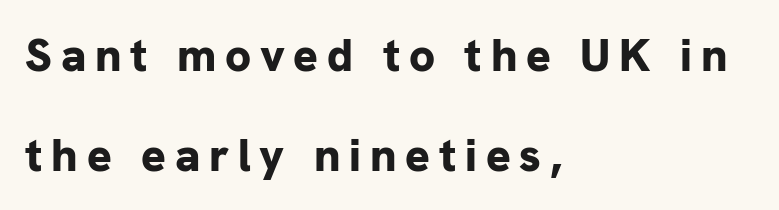
Does the weight exceed regular? Yes, all the way to bold. Summary of vertical rhythm: relaxed, with wide interline spacing. Descenders are the only things crossing below the line. The face used here is proportionally spaced, like ordinary book or web type. Rendered with straight, roman letterforms. Teacher's note: observe the even left margin — that is flush-left alignment.
